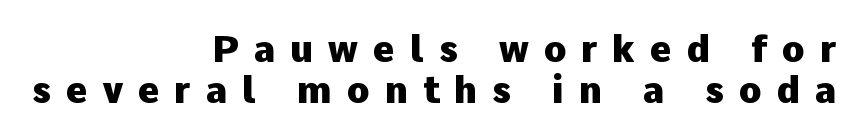
The image shows 37 px heavy sans-serif type, upright; set right-aligned, tight line spacing (1.1x), unusually wide letter spacing (+0.4 em), not underlined; low stroke contrast and a medium x-height.
